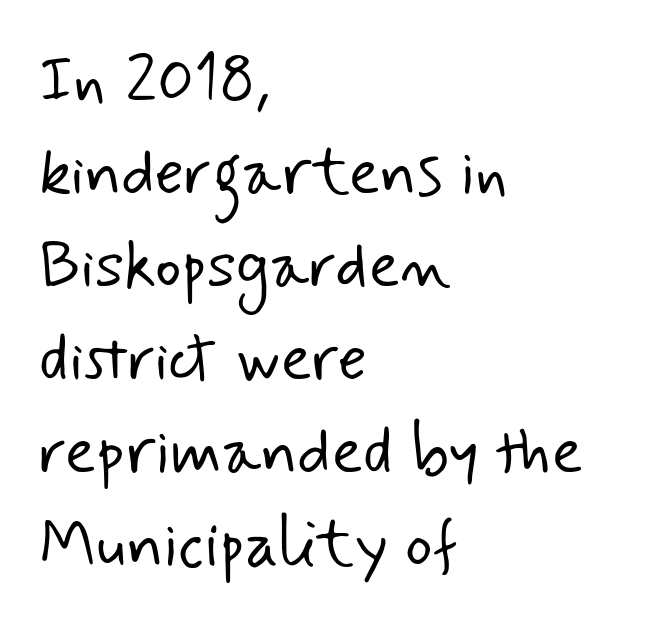
The image shows 65 px light sans-serif type; set left-aligned, normal line spacing (1.43x), normal letter spacing, not underlined; low stroke contrast and a small x-height.
